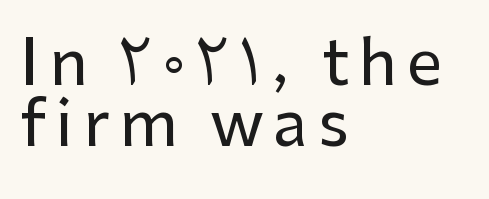
Q: Is the text italic (slanted)? A: No, it is upright.
Q: Is the typeface a serif or a sans-serif typeface? A: Sans-serif.
Q: Is the text underlined? A: No.
Q: How is the paragraph aligned? A: Left-aligned.
Q: Is the spacing between lines tight, normal or loose? A: Tight.
Q: Width (condensed, normal, or wide)? A: Normal.
Q: Stroke contrast? A: Low.
Q: x-height? A: Medium.
Q: Monospaced? A: No.
